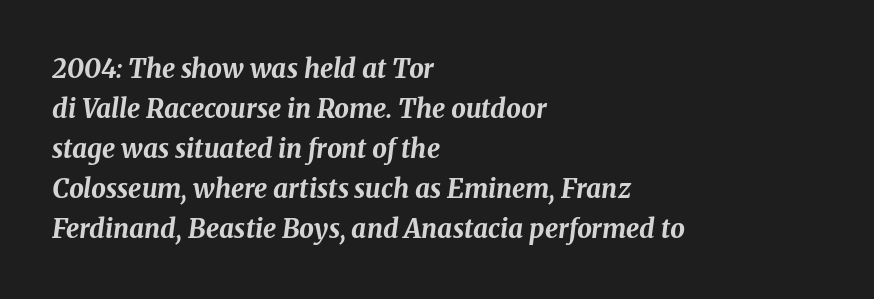
Stroke thickness is high; the sample reads as a true bold. Leftover space on each line is placed entirely after the last word. Does the leading feel generous? No, just average. Characters are canted at an angle relative to the baseline's perpendicular. Inter-character spacing is left at the font's built-in metrics.
